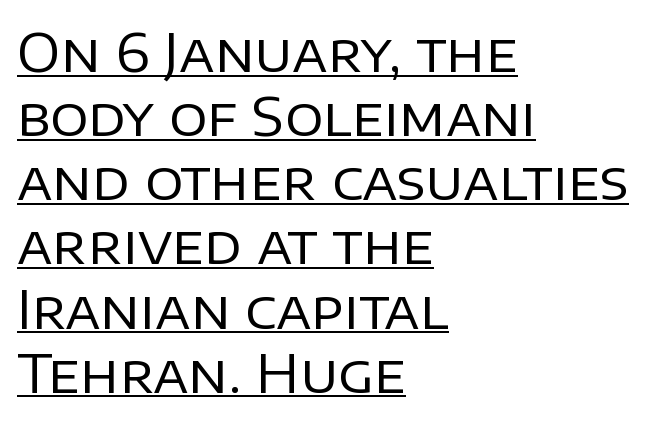
{"serif": "no", "italic": "no", "bold": "no", "weight": "regular", "width": "normal", "stroke_contrast": "low", "x_height": "large", "monospaced": "no", "underline": "yes", "align": "left", "line_spacing_ratio": 1.21, "letter_spacing": "normal", "letter_spacing_em": 0.0, "glyph_px": 53}
